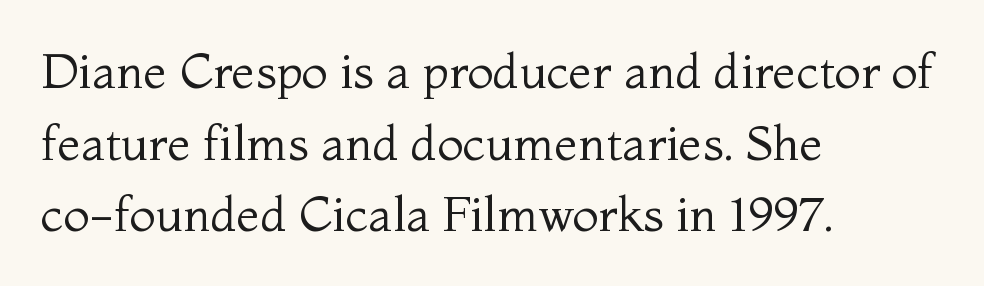
The image shows 48 px regular-weight serif type, upright; set left-aligned, normal line spacing (1.49x), normal letter spacing, not underlined; medium stroke contrast and a medium x-height.
